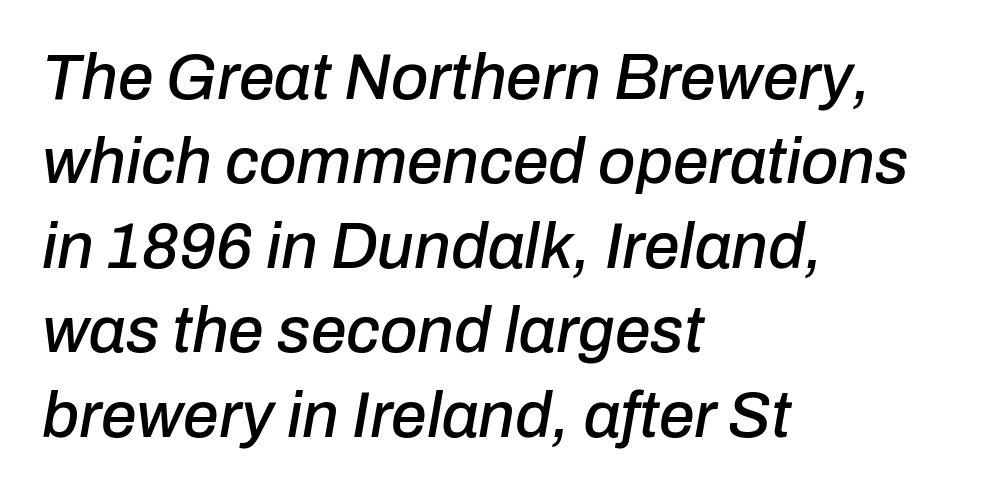
It's the slanting kind of type. Nobody touched the tracking dial on this one. The words here are not underlined. A typesetter would call this proportional, since set widths differ per character. A student would call this left alignment; a typographer would say flush left, rag right. A typesetter would call this leading conventional body-copy spacing.
